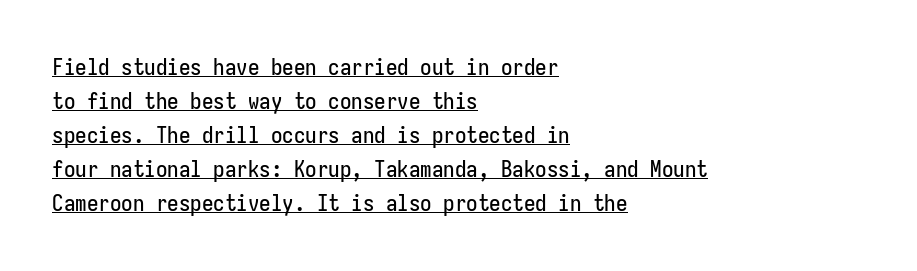
Q: Is the text italic (slanted)? A: No, it is upright.
Q: Is the text underlined? A: Yes.
Q: How is the paragraph aligned? A: Left-aligned.
Q: Is the spacing between letters normal or unusually wide? A: Normal.
Q: Is the spacing between lines tight, normal or loose? A: Normal.
